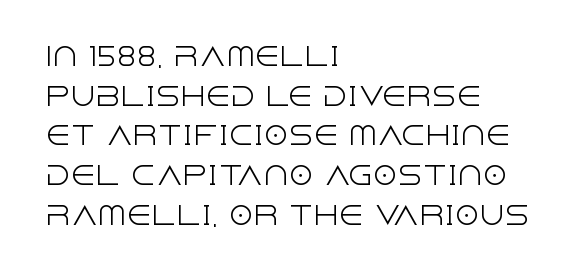
{"italic": "no", "bold": "no", "underline": "no", "align": "left", "line_spacing": "normal", "line_spacing_ratio": 1.59, "letter_spacing": "normal", "letter_spacing_em": 0.0, "glyph_px": 25}
